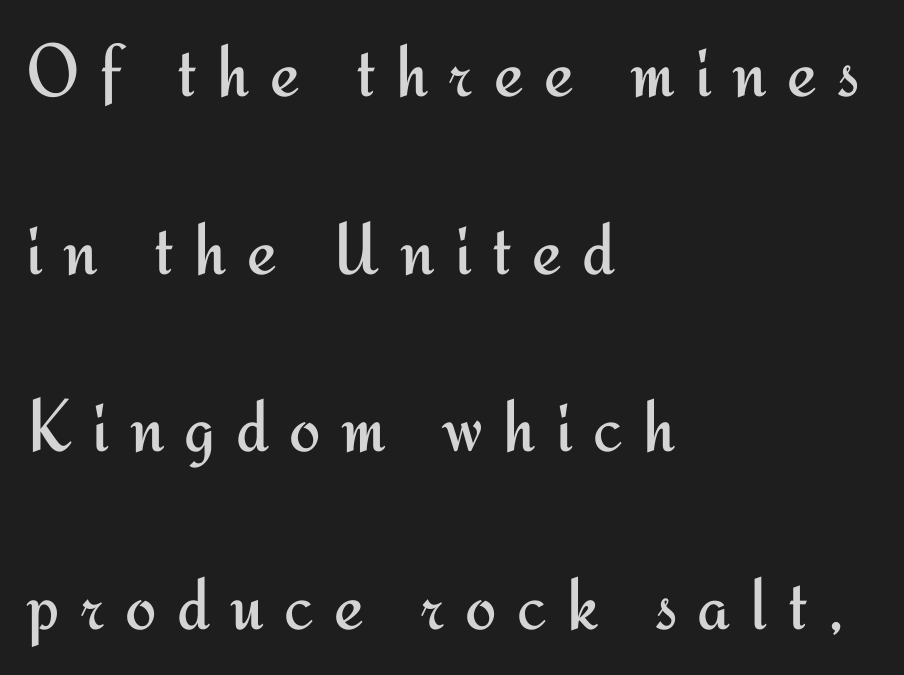
Airy leading. Is this a sans? Yes — the strokes have no serifs. Caption: expanded tracking, letters set apart. Quick note: underline off.
